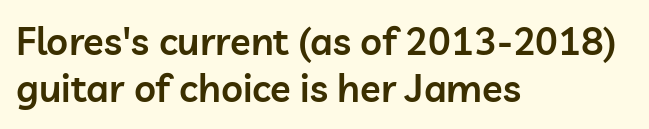
Q: Is the text bold? A: Semi-bold.
Q: Is the text italic (slanted)? A: No, it is upright.
Q: Is the typeface a serif or a sans-serif typeface? A: Sans-serif.
Q: Is the text underlined? A: No.
Q: How is the paragraph aligned? A: Left-aligned.
Q: Is the spacing between letters normal or unusually wide? A: Normal.
Q: Width (condensed, normal, or wide)? A: Normal.
Q: Stroke contrast? A: Low.
Q: x-height? A: Medium.
Q: Monospaced? A: No.
